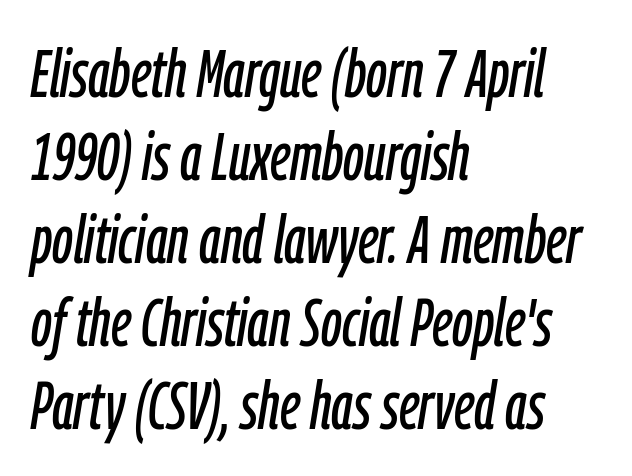
The image shows 68 px condensed type, italic (leaning right); set left-aligned, line spacing 1.22x, normal letter spacing, not underlined; low stroke contrast and a medium x-height.
